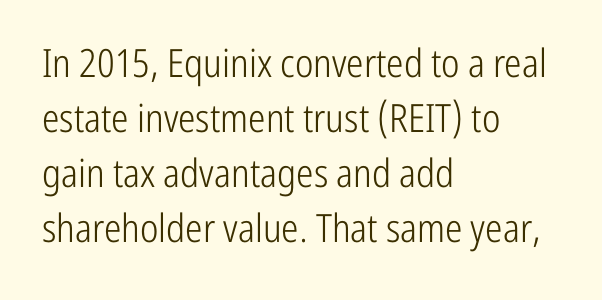
The image shows 39 px light, condensed sans-serif type, upright; set left-aligned, normal line spacing (1.41x), normal letter spacing, not underlined; low stroke contrast and a medium x-height.
